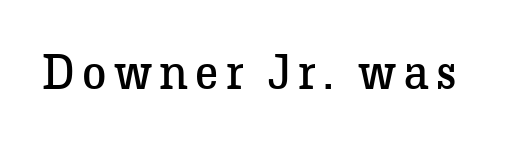
The image shows 49 px regular-weight serif type, upright; set not underlined; low stroke contrast and a medium x-height.
